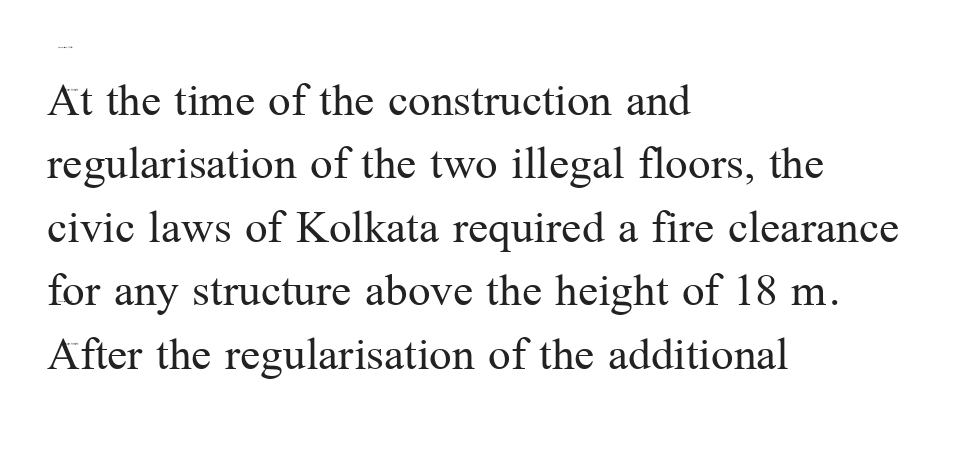
{"serif": "yes", "italic": "no", "bold": "no", "weight": "regular", "width": "normal", "stroke_contrast": "medium", "x_height": "medium", "monospaced": "no", "underline": "no", "align": "left", "line_spacing": "normal", "line_spacing_ratio": 1.27, "letter_spacing": "normal", "letter_spacing_em": 0.0, "glyph_px": 50}
